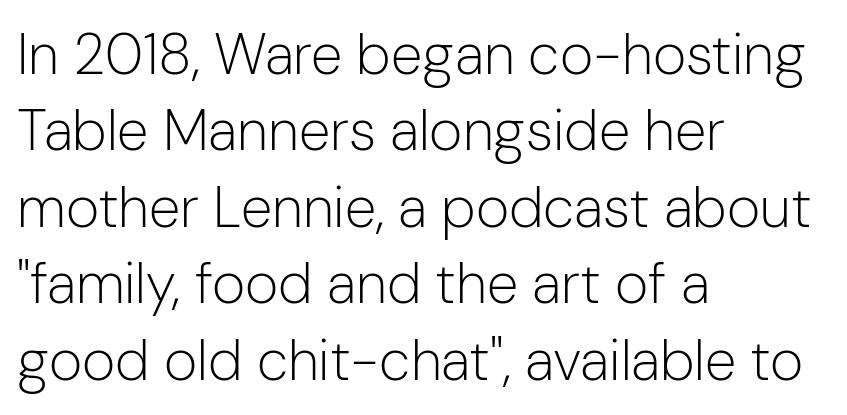
Standard letterfit; no display-style spreading of the glyphs. Every character sits straight up, as roman type does. Normally led — the rows are evenly, conventionally spaced. The text was rendered using a sans face with plain stroke endings.
